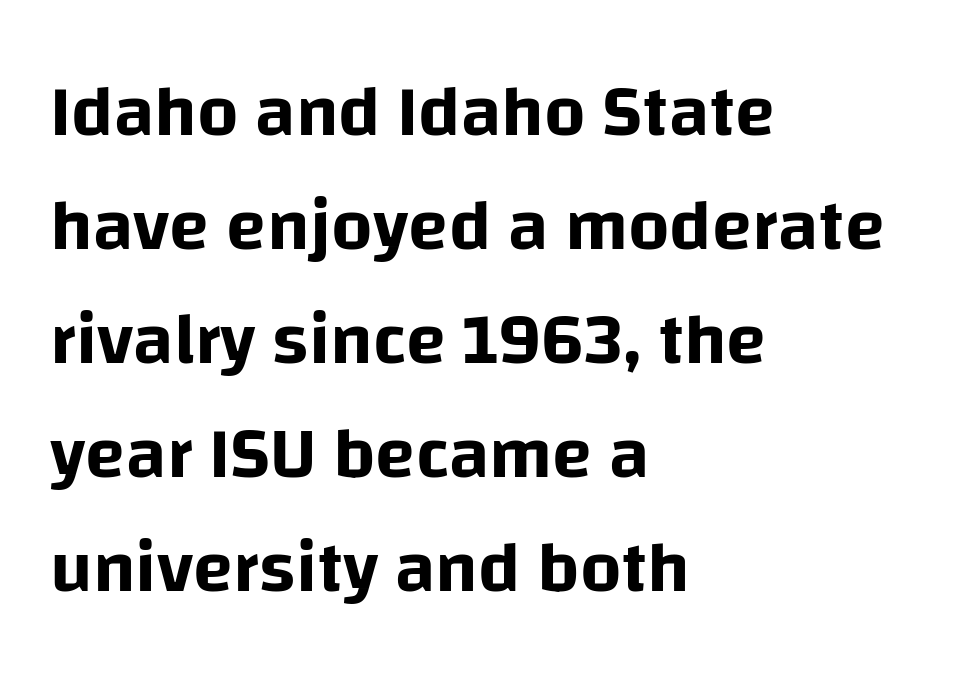
Q: Is the text italic (slanted)? A: No, it is upright.
Q: Is the typeface a serif or a sans-serif typeface? A: Sans-serif.
Q: Is the text underlined? A: No.
Q: How is the paragraph aligned? A: Left-aligned.
Q: Is the spacing between letters normal or unusually wide? A: Normal.
Q: Is the spacing between lines tight, normal or loose? A: Normal.
Q: Width (condensed, normal, or wide)? A: Normal.
Q: Stroke contrast? A: Low.
Q: x-height? A: Large.
Q: Monospaced? A: No.
